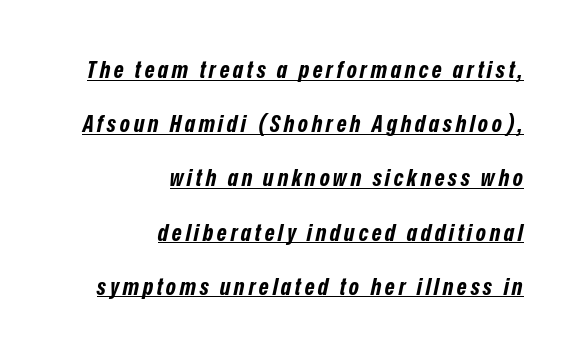
Q: Is the text bold? A: Yes.
Q: Is the text italic (slanted)? A: Yes, it leans right by about 12 degrees.
Q: Is the text underlined? A: Yes.
Q: How is the paragraph aligned? A: Right-aligned.
Q: Is the spacing between lines tight, normal or loose? A: Loose.
